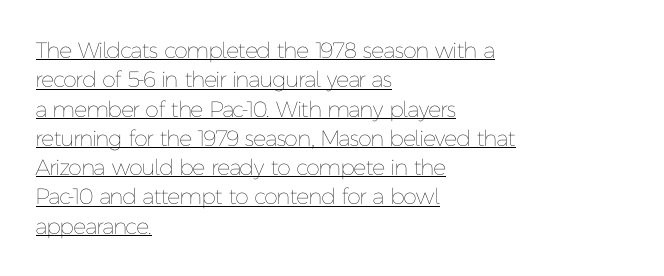
Vertical strokes here are truly vertical. Underline: present. The ragged edge is on the right, which tells us the setting is flush left. The passage shown is not bold in any degree. Spacing between characters is what you'd get straight out of the box. The lines sit at an ordinary, default distance from one another.
